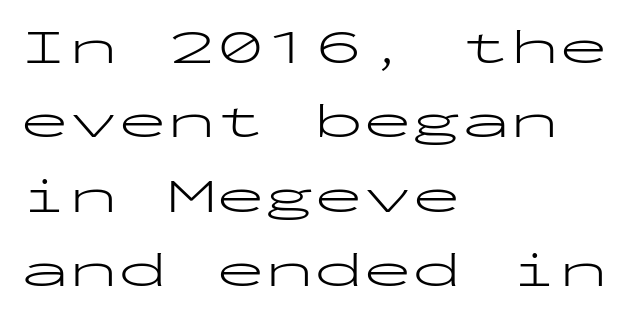
The image shows 49 px light, wide sans-serif type, upright, monospaced; set left-aligned, normal line spacing (1.52x), normal letter spacing, not underlined; low stroke contrast and a medium x-height.
